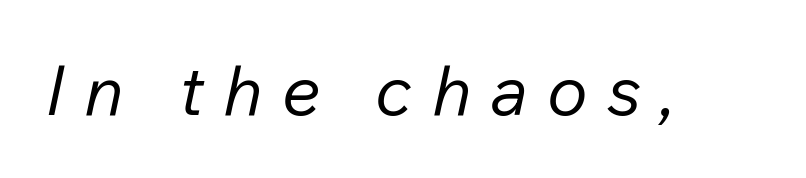
The passage shown has open, widely tracked lettering throughout. Stems and bowls with no extra thickness — not bold. Characters are canted at an angle relative to the baseline's perpendicular. Is this a fixed-width face? No — the glyphs have proportional, varying widths. The zone under the glyphs is completely vacant.
